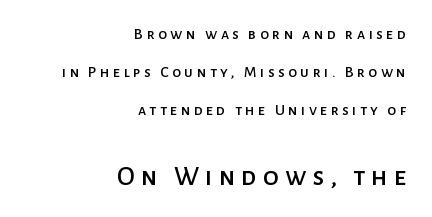
Q: Is the text italic (slanted)? A: No, it is upright.
Q: Is the typeface a serif or a sans-serif typeface? A: Sans-serif.
Q: Is the text underlined? A: No.
Q: How is the paragraph aligned? A: Right-aligned.
Q: Is the spacing between letters normal or unusually wide? A: Unusually wide.
Q: Is the spacing between lines tight, normal or loose? A: Loose.
Q: Which block of text is set in a larger size, the first (top) or the second (bottom)? A: The second (bottom) one.
Q: Width (condensed, normal, or wide)? A: Normal.
Q: Stroke contrast? A: Low.
Q: x-height? A: Medium.
Q: Monospaced? A: No.
